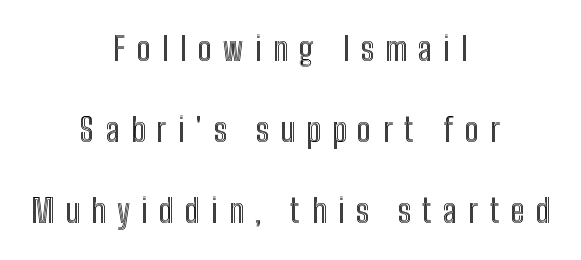
{"italic": "no", "width": "condensed", "x_height": "medium", "monospaced": "no", "underline": "no", "align": "center", "line_spacing": "loose", "line_spacing_ratio": 2.46, "letter_spacing": "wide", "letter_spacing_em": 0.34, "glyph_px": 33}
